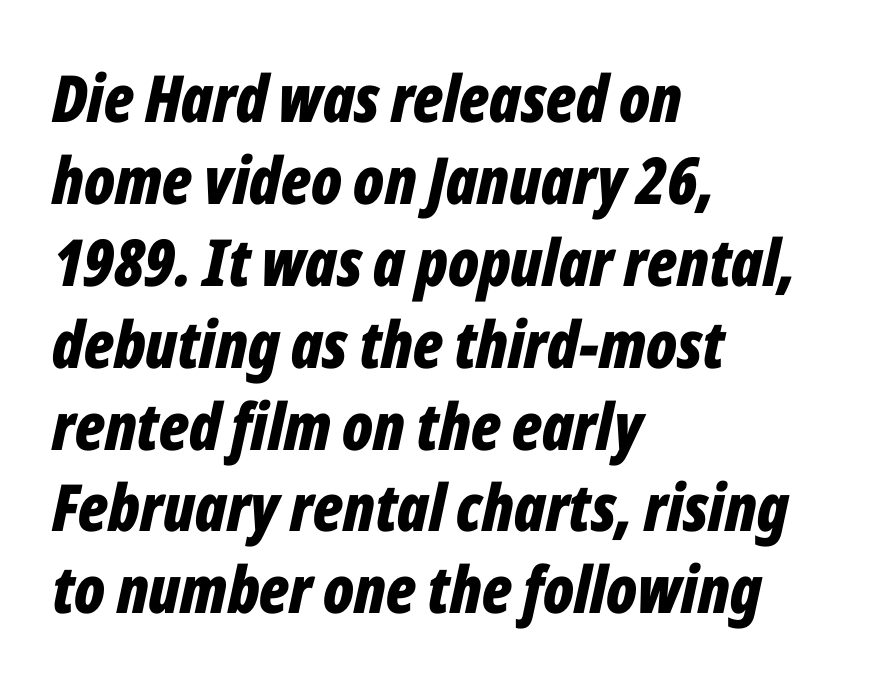
The image shows 65 px bold, condensed type, italic (leaning right); set left-aligned, normal line spacing (1.26x), normal letter spacing, not underlined; low stroke contrast and a medium x-height.
